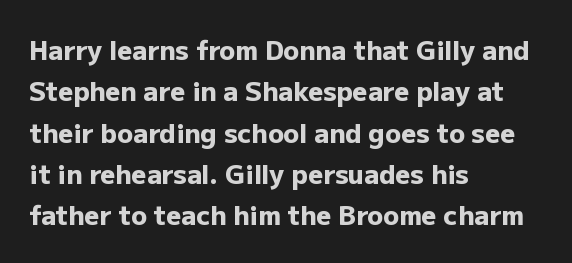
Descenders are the only things crossing below the line. Honestly, the row spacing looks completely unremarkable. The font is running at its bold setting. Inter-character spacing is left at the font's built-in metrics. Vertical strokes here are truly vertical.
